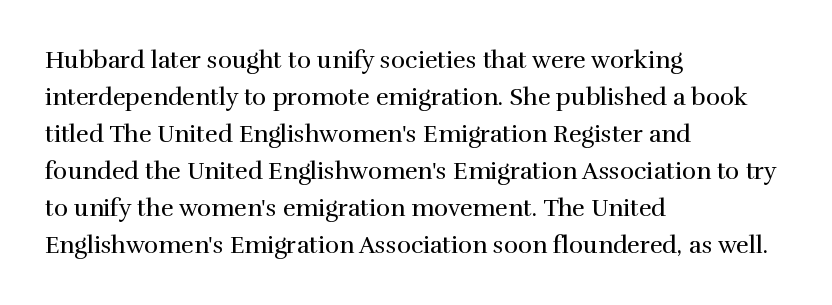
Vertical strokes here are truly vertical. Every row of glyphs begins at an identical x-position on the left. Between one letter and the next there's only the usual sliver of space. Only glyphs here, with clear space below each row.
